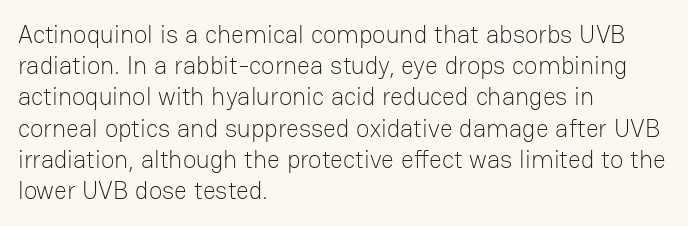
{"italic": "no", "bold": "no", "underline": "no", "align": "left", "line_spacing": "normal", "line_spacing_ratio": 1.25, "letter_spacing": "normal", "letter_spacing_em": 0.0, "glyph_px": 25}
